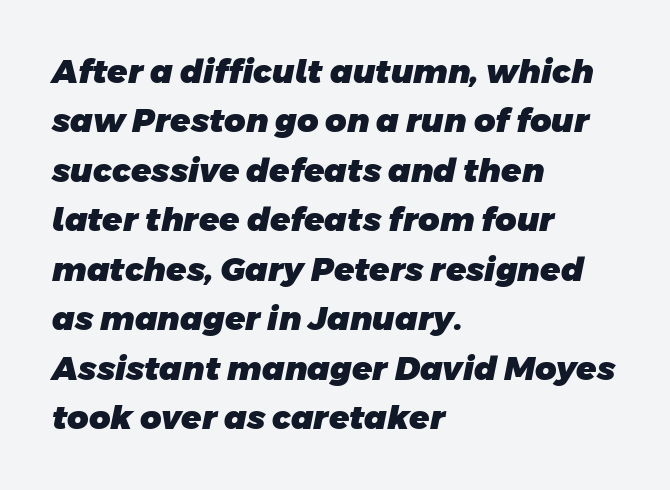
{"serif": "no", "bold": "yes", "weight": "heavy", "width": "normal", "stroke_contrast": "low", "x_height": "large", "monospaced": "no", "underline": "no", "align": "left", "line_spacing": "normal", "line_spacing_ratio": 1.5, "letter_spacing": "normal", "letter_spacing_em": 0.0, "glyph_px": 33}
